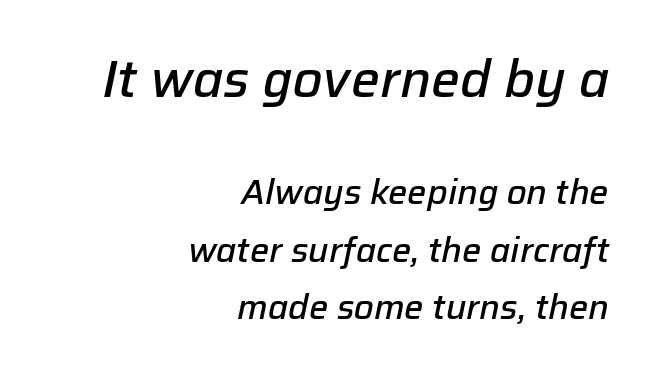
{"italic": "yes", "lean": "right", "slant_degrees": 12, "bold": "semi", "weight": "semibold", "width": "normal", "stroke_contrast": "low", "x_height": "medium", "monospaced": "no", "underline": "no", "align": "right", "line_spacing": "normal", "line_spacing_ratio": 1.68, "letter_spacing": "normal", "letter_spacing_em": 0.0, "larger_block": "first", "size_ratio": 1.5, "glyph_px": 51}
